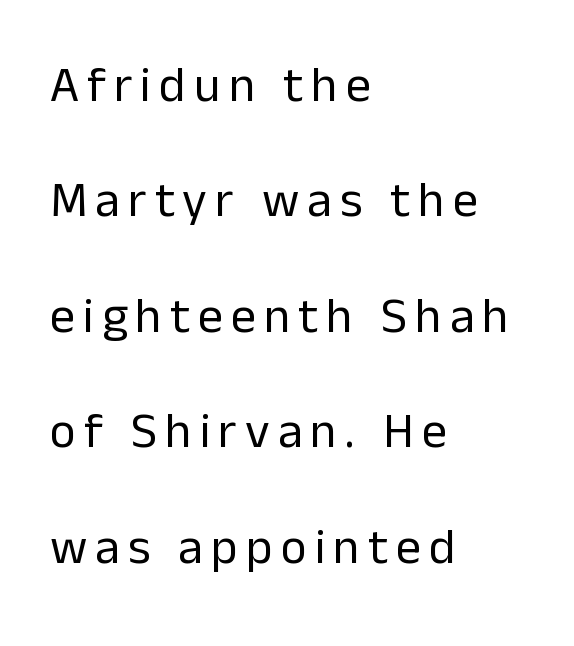
{"serif": "no", "italic": "no", "bold": "no", "weight": "regular", "width": "normal", "stroke_contrast": "low", "x_height": "medium", "monospaced": "no", "underline": "no", "align": "left", "line_spacing": "loose", "line_spacing_ratio": 2.31, "glyph_px": 50}
